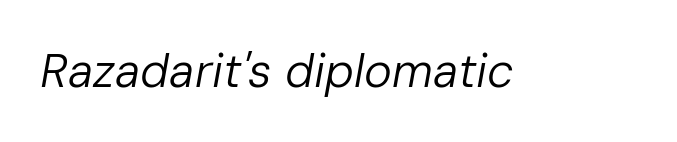
Q: Is the text bold? A: No.
Q: Is the text italic (slanted)? A: Yes, it leans right by about 10 degrees.
Q: Is the text underlined? A: No.
Q: Is the spacing between letters normal or unusually wide? A: Normal.
Q: Width (condensed, normal, or wide)? A: Normal.
Q: Stroke contrast? A: Low.
Q: x-height? A: Medium.
Q: Monospaced? A: No.
